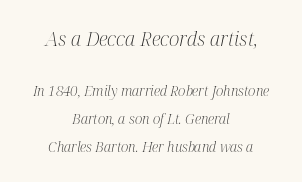
If you drew a line through each stem, it would be angled. Unmarked baselines from the first word to the last. Notice how the passage keeps no hard edge, just a central spine. The vertical gap from one line to the next is large.
